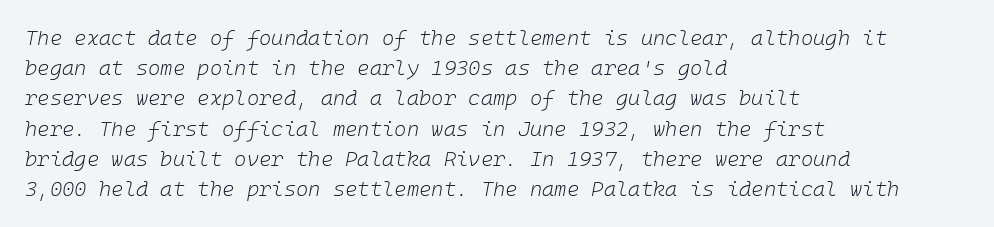
{"italic": "yes", "lean": "right", "slant_degrees": 10, "bold": "no", "underline": "no", "align": "left", "line_spacing": "normal", "line_spacing_ratio": 1.44, "letter_spacing": "normal", "letter_spacing_em": 0.0, "glyph_px": 21}
